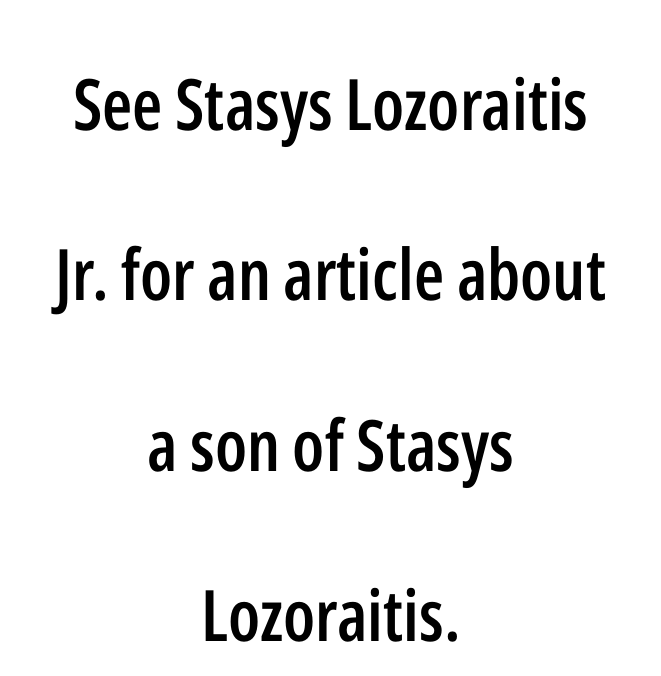
{"serif": "no", "italic": "no", "bold": "semi", "weight": "semibold", "width": "condensed", "stroke_contrast": "low", "x_height": "medium", "monospaced": "no", "underline": "no", "align": "center", "line_spacing": "loose", "line_spacing_ratio": 2.4, "letter_spacing": "normal", "letter_spacing_em": 0.0, "glyph_px": 71}
